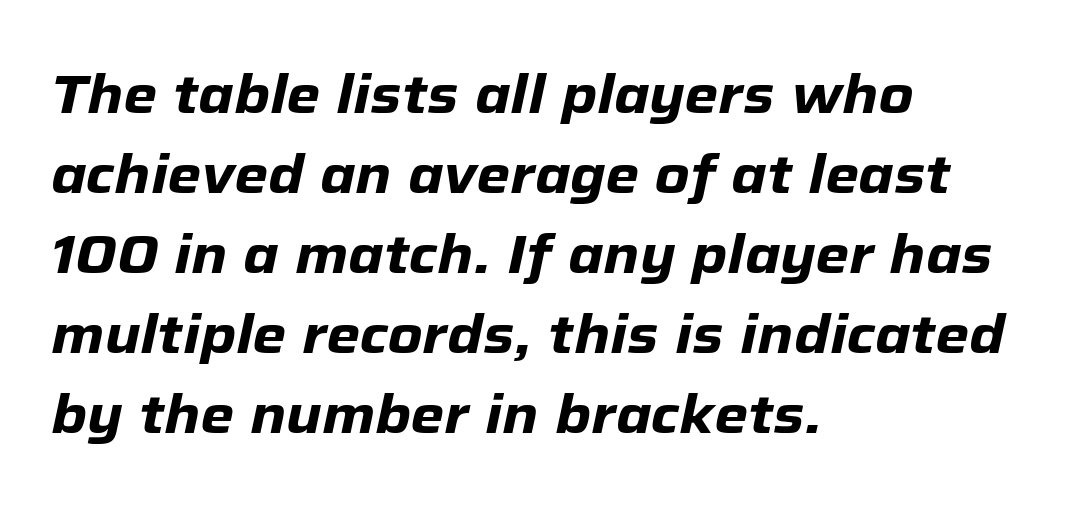
The image shows 54 px heavy type, italic (leaning right); set left-aligned, normal line spacing (1.48x), normal letter spacing, not underlined; low stroke contrast and a medium x-height.
